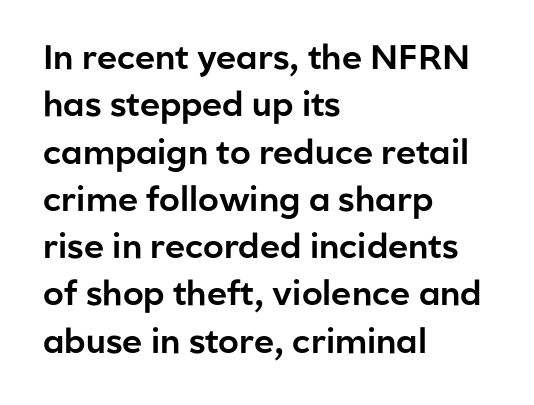
{"serif": "no", "italic": "no", "width": "normal", "stroke_contrast": "low", "x_height": "medium", "monospaced": "no", "underline": "no", "align": "left", "line_spacing": "normal", "line_spacing_ratio": 1.39, "letter_spacing": "normal", "letter_spacing_em": 0.0, "glyph_px": 34}
